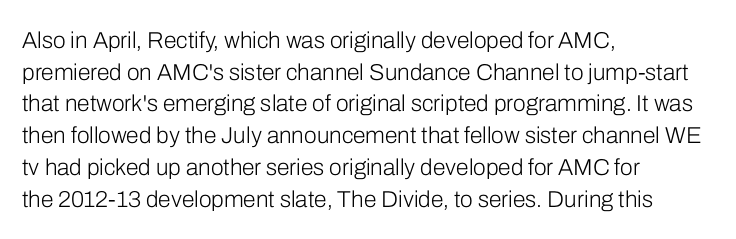
Q: Is the text bold? A: No.
Q: Is the text italic (slanted)? A: No, it is upright.
Q: Is the text underlined? A: No.
Q: How is the paragraph aligned? A: Left-aligned.
Q: Is the spacing between letters normal or unusually wide? A: Normal.
Q: Is the spacing between lines tight, normal or loose? A: Normal.
